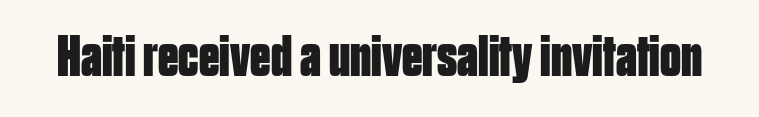
Beneath every word, the page is bare. Type style note: lacks serifs. Caption: bold face, heavy strokes. You could not count columns in this text — the font is proportionally spaced. How are the letters spaced? Ordinarily, with no added tracking.
